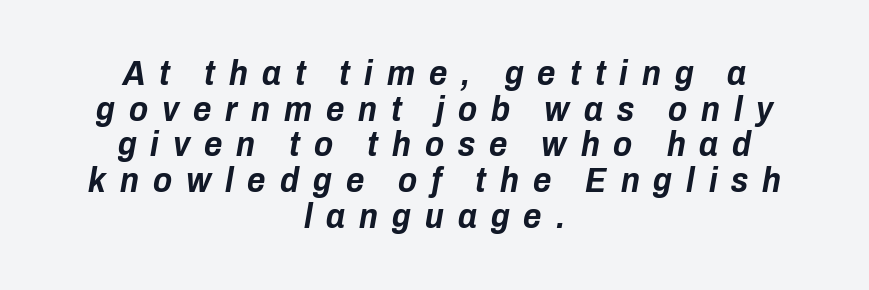
The image shows 35 px bold, condensed type, italic (leaning right); set centered, tight line spacing (1.02x), unusually wide letter spacing (+0.4 em), not underlined; low stroke contrast and a medium x-height.
